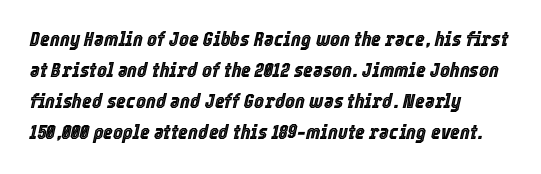
{"italic": "yes", "lean": "right", "slant_degrees": 12, "underline": "no", "align": "left", "line_spacing": "normal", "line_spacing_ratio": 1.47, "letter_spacing": "normal", "letter_spacing_em": 0.0, "glyph_px": 21}
